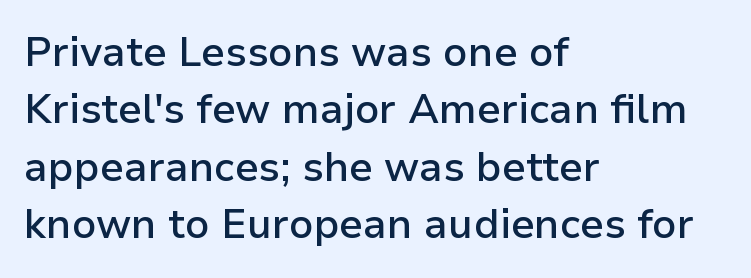
Left-aligned paragraph, ragged on the right. Honestly, there is no underline to notice here at all. Notice how descenders clear the ascenders below comfortably — that's standard leading. You can tell from the bare stems that sans-serif type was used. Note the varied advance widths — an 'i' is clearly narrower than an 'm'. On the weight axis this lands at semibold, roughly 600.
